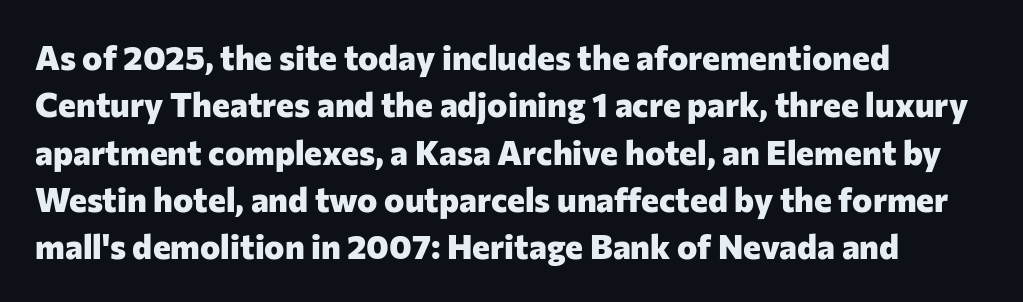
Q: Is the text bold? A: Yes.
Q: Is the text italic (slanted)? A: No, it is upright.
Q: Is the typeface a serif or a sans-serif typeface? A: Sans-serif.
Q: Is the text underlined? A: No.
Q: How is the paragraph aligned? A: Left-aligned.
Q: Is the spacing between letters normal or unusually wide? A: Normal.
Q: Is the spacing between lines tight, normal or loose? A: Normal.
Q: Width (condensed, normal, or wide)? A: Normal.
Q: Stroke contrast? A: Low.
Q: x-height? A: Medium.
Q: Monospaced? A: No.
